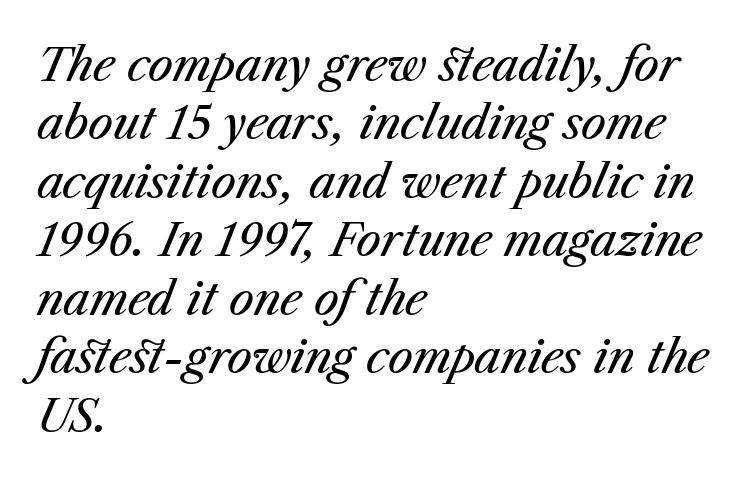
Here the designer chose a conventional face with non-uniform glyph widths. Characters follow at the spacing the type designer built in. In terms of posture, this sample is oblique. Line starts are locked; line ends wander.
